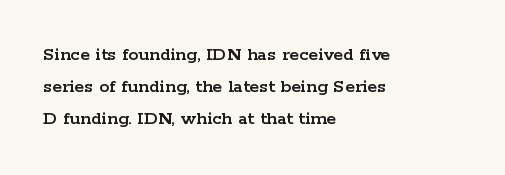
Which margin do the lines hug? The left one — the right edge is uneven. The zone under the glyphs is completely vacant. Tracking here is standard; glyphs follow each other at the usual distance. These lines sit exactly where default settings would place them.
